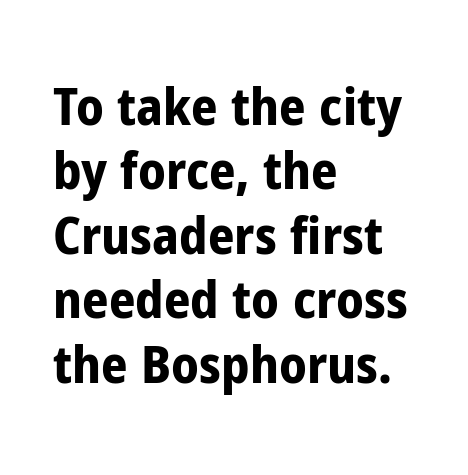
The rendering keeps characters at their native spacing. Are there feet on the stems? There aren't — it's a sans. A student would call this left alignment; a typographer would say flush left, rag right. This rendering features lettering with no underline. The rendering uses a bold face; every stroke is thick and dark. Tall strokes in this sample are plumb rather than angled.
